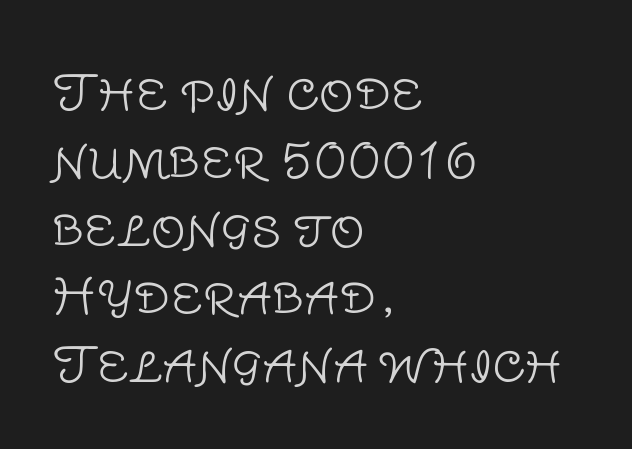
Line spacing here is normal. Serif or sans? Sans — the stroke terminals are bare. Nothing heavy about these letters — not bold at all. Short and long lines alike share a common starting point at left.
